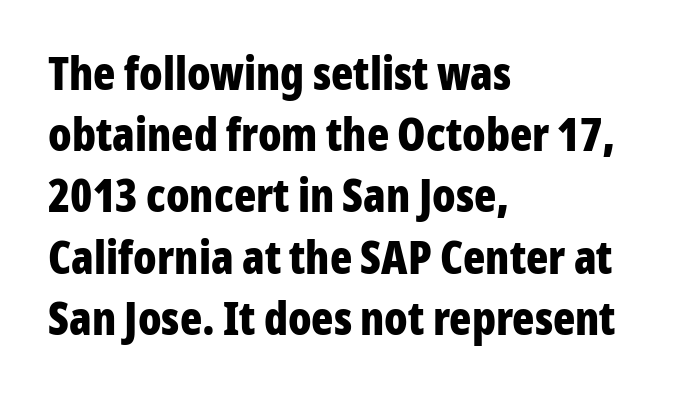
These words are printed bold, with thick strokes throughout. Vertical strokes here are truly vertical. The string is rendered with underlining switched off. Words appear dense and cohesive because spacing is normal. The line-height multiplier appears to be the usual default. You could not count columns in this text — the font is proportionally spaced.
